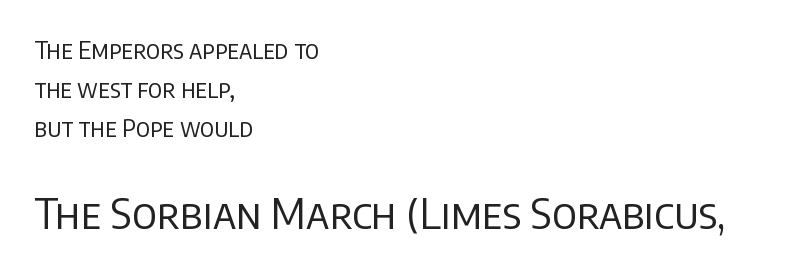
{"serif": "no", "italic": "no", "bold": "no", "weight": "regular", "width": "normal", "stroke_contrast": "low", "x_height": "large", "monospaced": "no", "underline": "no", "align": "left", "line_spacing": "normal", "line_spacing_ratio": 1.63, "letter_spacing": "normal", "letter_spacing_em": 0.0, "larger_block": "second", "size_ratio": 1.75, "glyph_px": 42}
